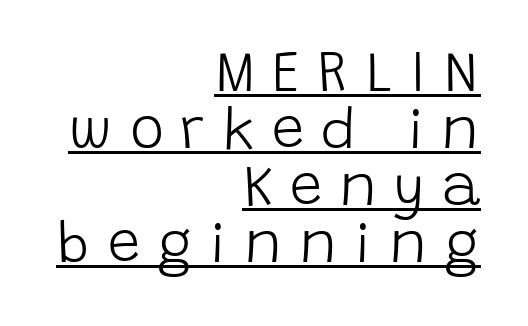
The image shows 58 px light sans-serif type, upright; set right-aligned, tight line spacing (0.98x), unusually wide letter spacing (+0.29 em), underlined; low stroke contrast and a large x-height.
